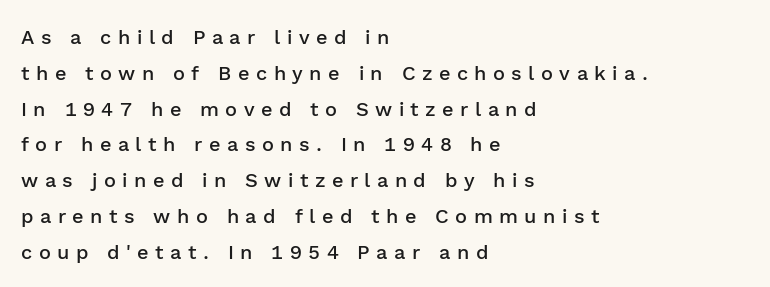
{"italic": "no", "bold": "semi", "underline": "no", "align": "left", "line_spacing_ratio": 1.79, "letter_spacing": "wide", "letter_spacing_em": 0.32, "glyph_px": 20}
